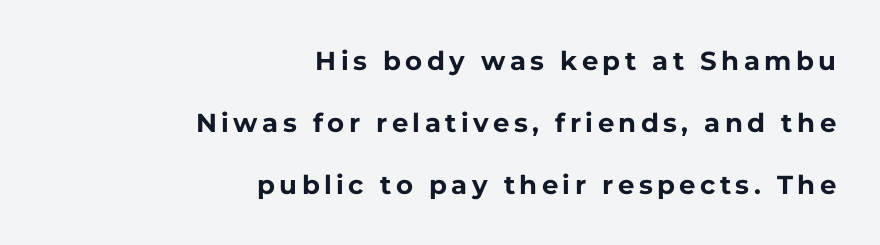
Q: Is the text bold? A: Yes.
Q: Is the text italic (slanted)? A: No, it is upright.
Q: Is the text underlined? A: No.
Q: How is the paragraph aligned? A: Right-aligned.
Q: Is the spacing between lines tight, normal or loose? A: Loose.
